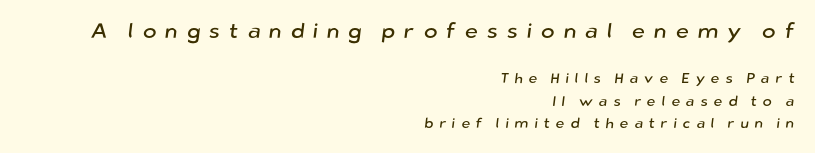
The passage shown stacks its lines at a standard gap. Visually, the top section dominates because its glyphs are scaled up. The paragraph has a hard right edge and a soft left edge. Each row of text sits above clean, open space. The type is letterspaced generously, with wide tracking.
